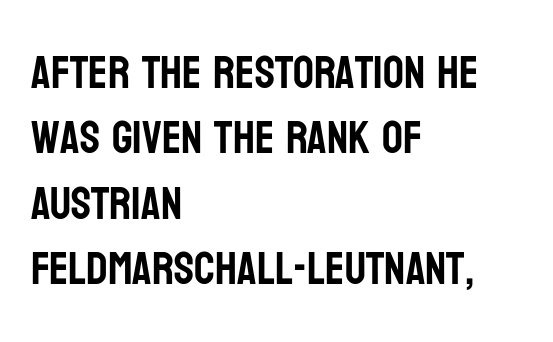
One glance says typical: line gaps are just what's usual. Vertical strokes here are truly vertical. Note the varied advance widths — an 'i' is clearly narrower than an 'm'. Descenders are the only things crossing below the line. A classic flush-left, rag-right setting is used for this passage. You can tell from the bare stems that sans-serif type was used.
